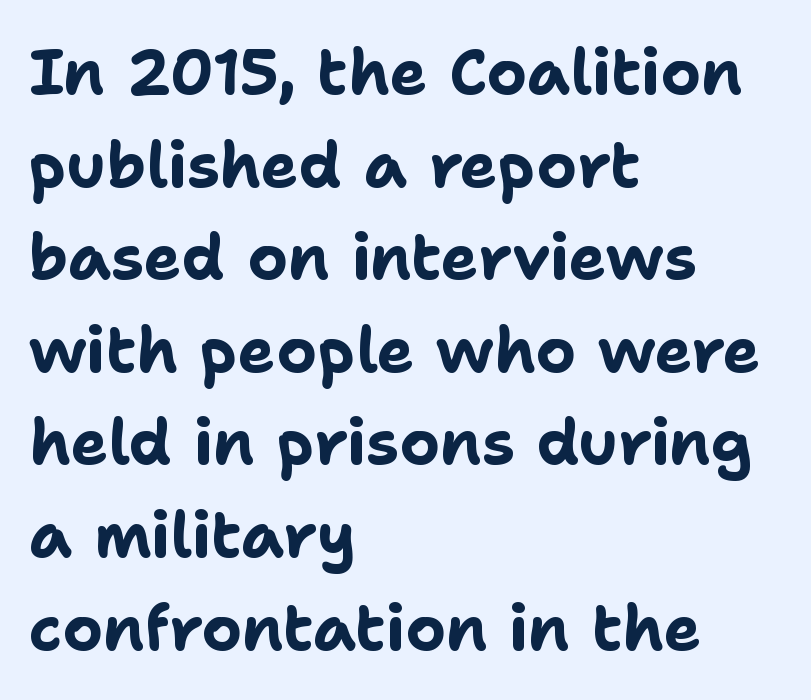
The image shows 63 px bold sans-serif type, upright; set left-aligned, normal line spacing (1.47x), normal letter spacing, not underlined; low stroke contrast and a medium x-height.
